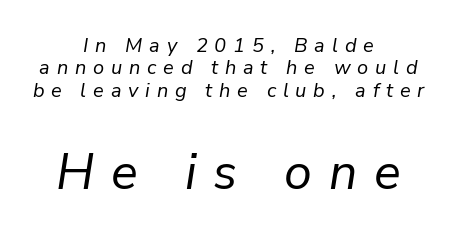
Q: Is the text bold? A: No.
Q: Is the text italic (slanted)? A: Yes, it leans right by about 9 degrees.
Q: Is the text underlined? A: No.
Q: How is the paragraph aligned? A: Centered.
Q: Is the spacing between letters normal or unusually wide? A: Unusually wide.
Q: Is the spacing between lines tight, normal or loose? A: Tight.
Q: Which block of text is set in a larger size, the first (top) or the second (bottom)? A: The second (bottom) one.
Q: Width (condensed, normal, or wide)? A: Normal.
Q: Stroke contrast? A: Low.
Q: x-height? A: Medium.
Q: Monospaced? A: No.
